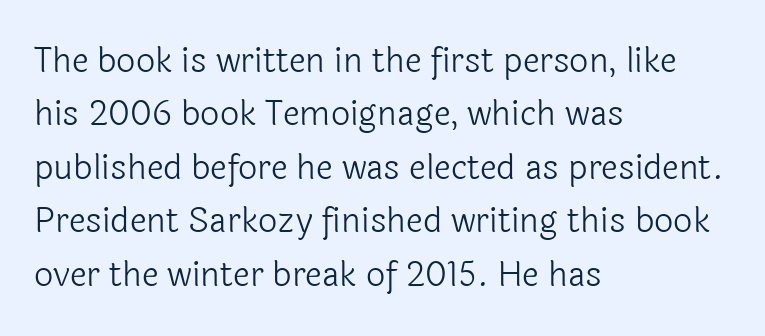
The image shows 34 px light sans-serif type, upright; set left-aligned, normal line spacing (1.57x), normal letter spacing, not underlined; a medium x-height.
